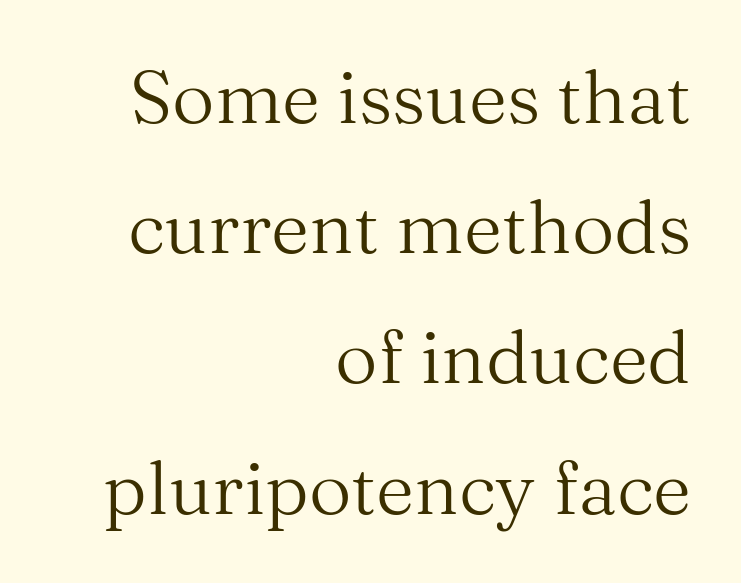
Q: Is the text bold? A: No.
Q: Is the text italic (slanted)? A: No, it is upright.
Q: Is the typeface a serif or a sans-serif typeface? A: Serif.
Q: Is the text underlined? A: No.
Q: How is the paragraph aligned? A: Right-aligned.
Q: Is the spacing between letters normal or unusually wide? A: Normal.
Q: Width (condensed, normal, or wide)? A: Normal.
Q: Stroke contrast? A: Medium.
Q: x-height? A: Medium.
Q: Monospaced? A: No.
